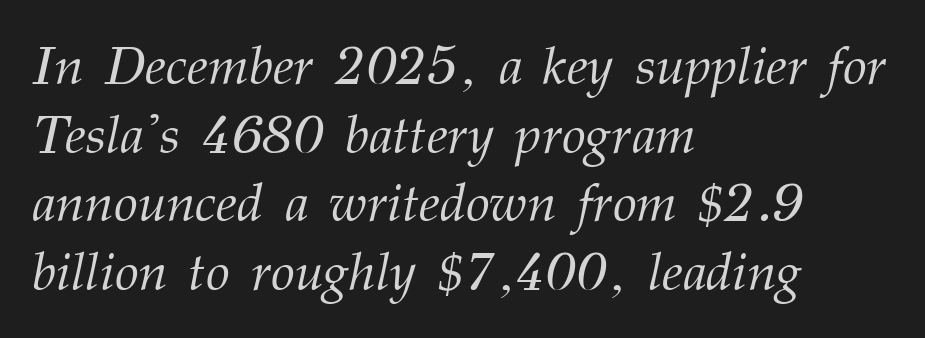
{"serif": "yes", "italic": "yes", "lean": "right", "slant_degrees": 12, "bold": "no", "weight": "light", "width": "normal", "stroke_contrast": "medium", "x_height": "medium", "monospaced": "no", "underline": "no", "align": "left", "line_spacing": "normal", "line_spacing_ratio": 1.27, "letter_spacing": "normal", "letter_spacing_em": 0.0, "glyph_px": 54}
